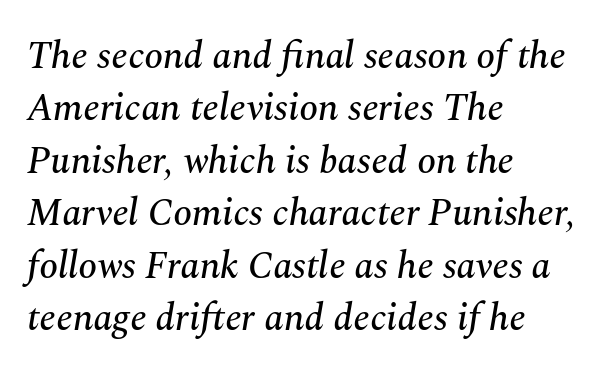
Q: Is the text italic (slanted)? A: Yes, it leans right by about 10 degrees.
Q: Is the typeface a serif or a sans-serif typeface? A: Serif.
Q: Is the text underlined? A: No.
Q: How is the paragraph aligned? A: Left-aligned.
Q: Is the spacing between letters normal or unusually wide? A: Normal.
Q: Is the spacing between lines tight, normal or loose? A: Normal.
Q: Width (condensed, normal, or wide)? A: Normal.
Q: Stroke contrast? A: Medium.
Q: x-height? A: Medium.
Q: Monospaced? A: No.
